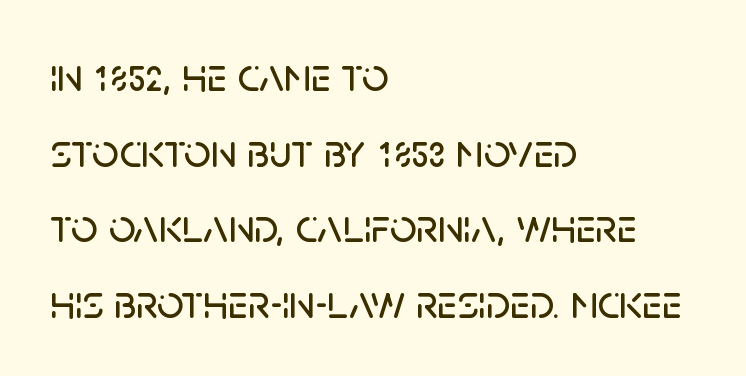
These lines keep a tight, regular rhythm from letter to letter. Here the designer chose a conventional face with non-uniform glyph widths. Ordinary non-slanted type is in use. Words float on clear page, feet unadorned.
